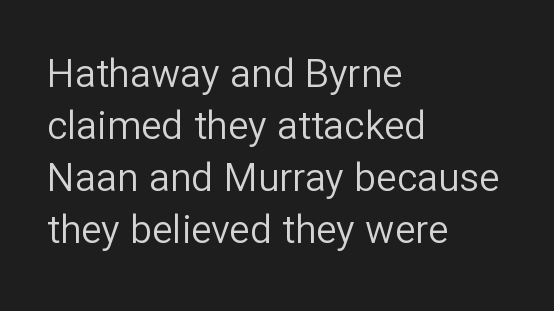
Q: Is the text bold? A: No.
Q: Is the text italic (slanted)? A: No, it is upright.
Q: Is the typeface a serif or a sans-serif typeface? A: Sans-serif.
Q: Is the text underlined? A: No.
Q: How is the paragraph aligned? A: Left-aligned.
Q: Is the spacing between letters normal or unusually wide? A: Normal.
Q: Is the spacing between lines tight, normal or loose? A: Normal.
Q: Width (condensed, normal, or wide)? A: Normal.
Q: Stroke contrast? A: Low.
Q: x-height? A: Medium.
Q: Monospaced? A: No.
